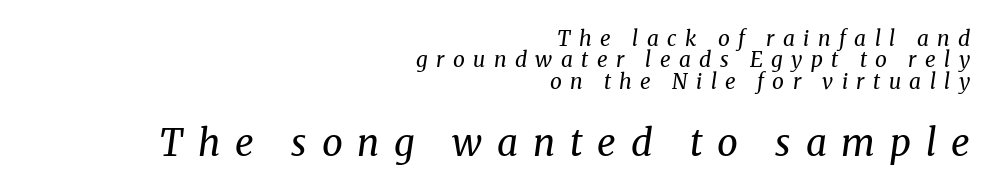
The image shows 37 px regular-weight serif type, italic (leaning right); set right-aligned, tight line spacing (1.02x), unusually wide letter spacing (+0.4 em), not underlined; the second (bottom) block is 1.76x larger; medium stroke contrast and a medium x-height.
